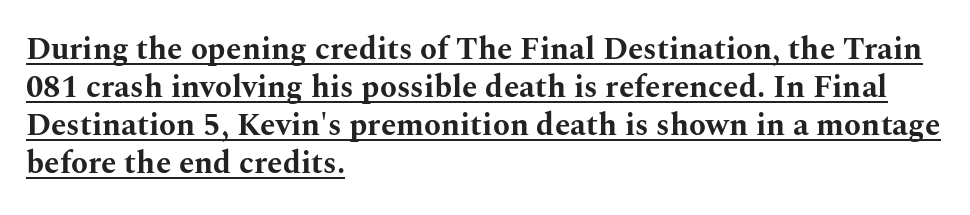
Reading down the block, your eye returns to a fixed left position each line. The typography opts for an upright posture over an oblique one. You could not count columns in this text — the font is proportionally spaced. Quick note: underline on. Small tapered or slab feet sit at the stroke ends, so this counts as serif.
